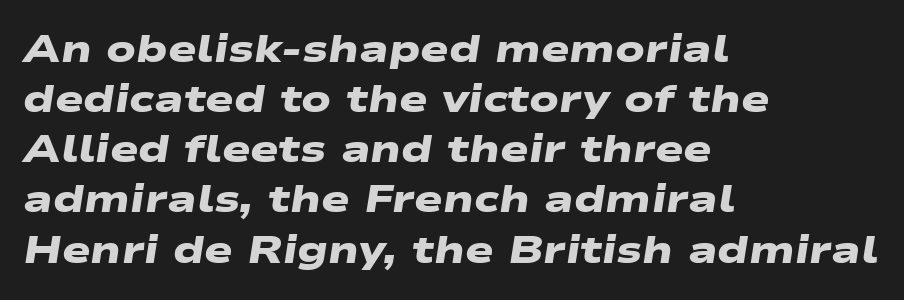
Q: Is the text bold? A: Yes.
Q: Is the typeface a serif or a sans-serif typeface? A: Sans-serif.
Q: Is the text underlined? A: No.
Q: How is the paragraph aligned? A: Left-aligned.
Q: Is the spacing between letters normal or unusually wide? A: Normal.
Q: Is the spacing between lines tight, normal or loose? A: Normal.
Q: Width (condensed, normal, or wide)? A: Wide.
Q: Stroke contrast? A: Low.
Q: x-height? A: Medium.
Q: Monospaced? A: No.
